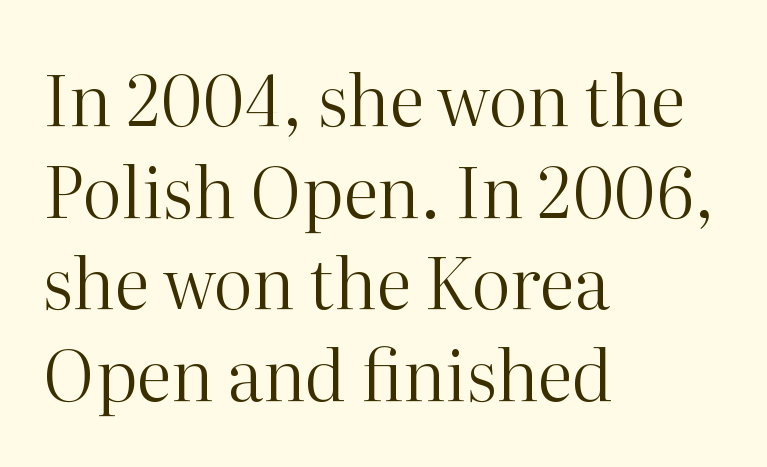
{"serif": "yes", "italic": "no", "bold": "no", "weight": "regular", "width": "normal", "stroke_contrast": "high", "x_height": "medium", "monospaced": "no", "underline": "no", "align": "left", "line_spacing": "normal", "line_spacing_ratio": 1.31, "letter_spacing": "normal", "letter_spacing_em": 0.0, "glyph_px": 70}
